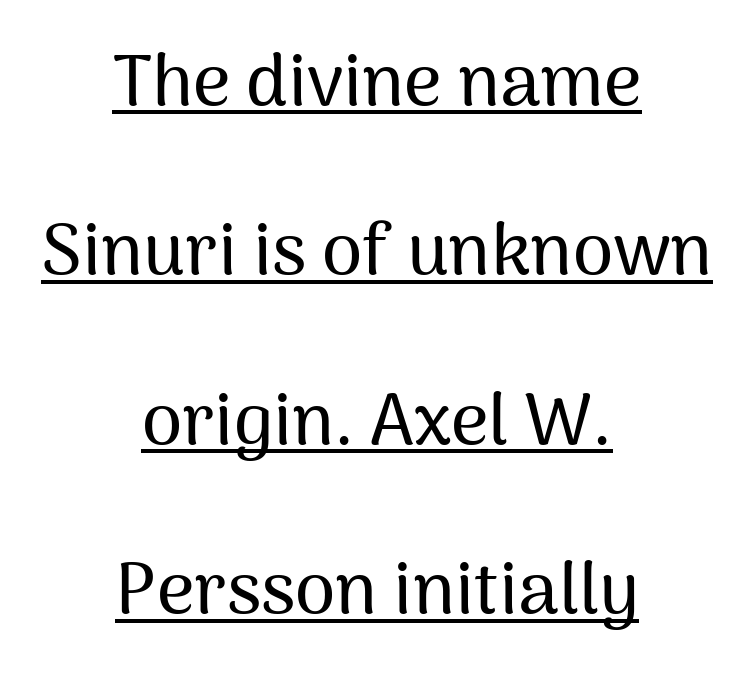
The image shows 73 px sans-serif type, upright; set centered, loose line spacing (2.32x), normal letter spacing, underlined; medium stroke contrast and a medium x-height.
